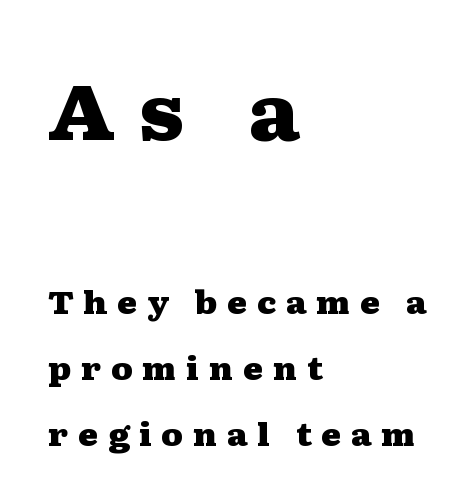
The letters advance in unequal steps, a hallmark of proportional type. Posture: straight, roman, zero tilt. There is plenty of visible air inserted between adjacent glyphs. Casual observation: everything's shoved over to the left. The earlier block is typeset at a bigger size than the later block. A bare baseline throughout the passage.
